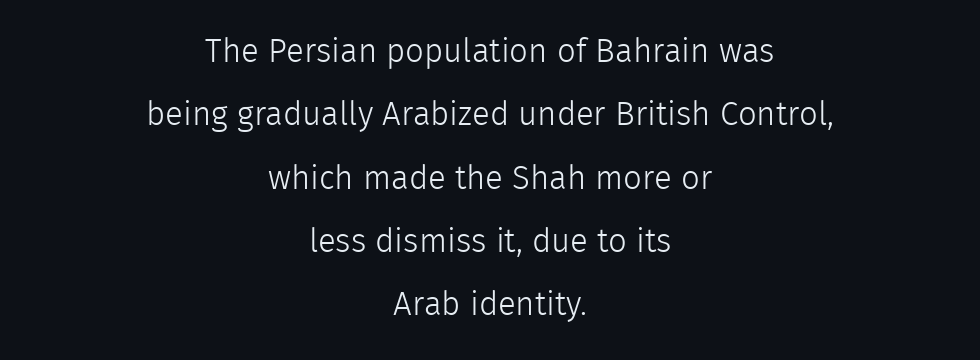
{"serif": "no", "italic": "no", "bold": "no", "weight": "light", "width": "normal", "x_height": "medium", "monospaced": "no", "underline": "no", "align": "center", "line_spacing": "loose", "line_spacing_ratio": 1.92, "letter_spacing": "normal", "letter_spacing_em": 0.0, "glyph_px": 33}
